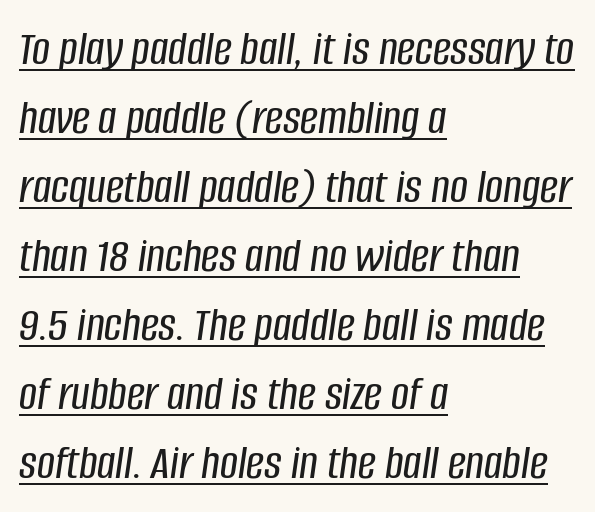
The image shows 50 px condensed type, italic (leaning right); set left-aligned, normal line spacing (1.38x), normal letter spacing, underlined; low stroke contrast and a large x-height.
